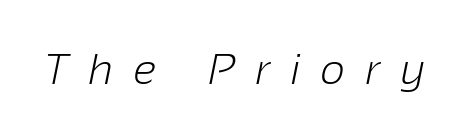
Q: Is the text bold? A: No.
Q: Is the typeface a serif or a sans-serif typeface? A: Sans-serif.
Q: Is the text underlined? A: No.
Q: Is the spacing between letters normal or unusually wide? A: Unusually wide.
Q: Width (condensed, normal, or wide)? A: Normal.
Q: Stroke contrast? A: Low.
Q: x-height? A: Medium.
Q: Monospaced? A: No.
